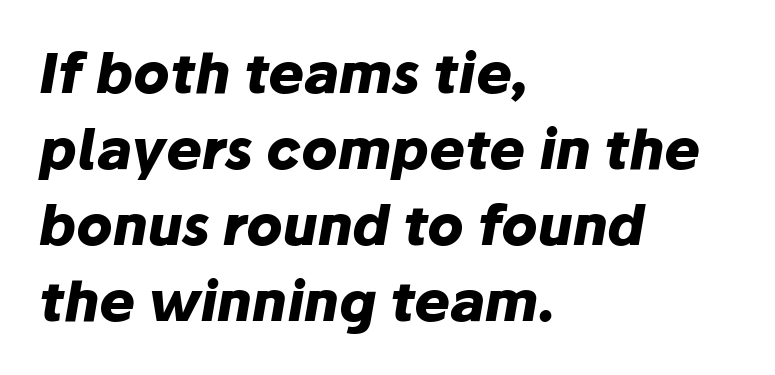
{"italic": "yes", "lean": "right", "slant_degrees": 10, "bold": "yes", "weight": "heavy", "width": "normal", "stroke_contrast": "low", "x_height": "medium", "monospaced": "no", "underline": "no", "align": "left", "line_spacing": "normal", "line_spacing_ratio": 1.41, "letter_spacing": "normal", "letter_spacing_em": 0.0, "glyph_px": 54}
